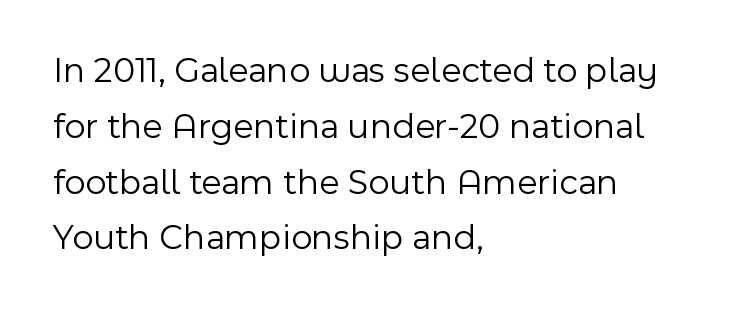
{"serif": "no", "italic": "no", "bold": "no", "weight": "light", "width": "normal", "x_height": "medium", "monospaced": "no", "underline": "no", "align": "left", "line_spacing": "normal", "line_spacing_ratio": 1.55, "letter_spacing": "normal", "letter_spacing_em": 0.0, "glyph_px": 36}
